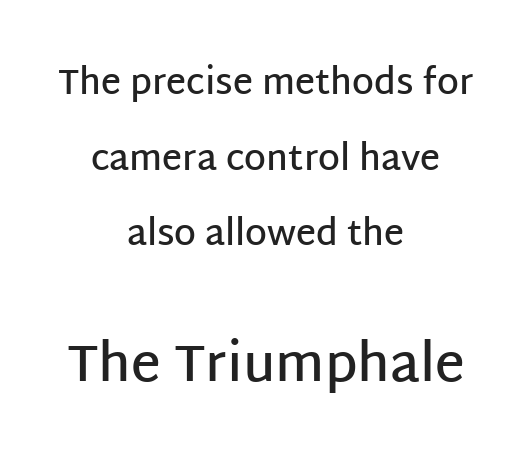
The image shows 52 px semibold sans-serif type, upright; set centered, loose line spacing (2.16x), normal letter spacing, not underlined; the second (bottom) block is 1.49x larger; low stroke contrast and a large x-height.
